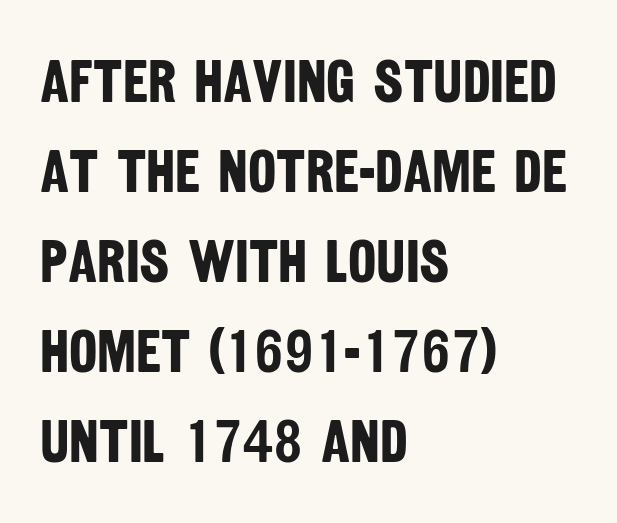
The image shows 60 px bold, condensed sans-serif type; set left-aligned, normal line spacing (1.5x), normal letter spacing, not underlined; low stroke contrast and a large x-height.
